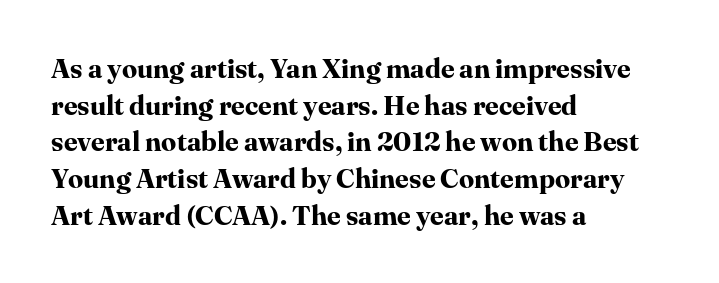
{"italic": "no", "bold": "yes", "underline": "no", "align": "left", "line_spacing": "normal", "line_spacing_ratio": 1.36, "letter_spacing": "normal", "letter_spacing_em": 0.0, "glyph_px": 27}
